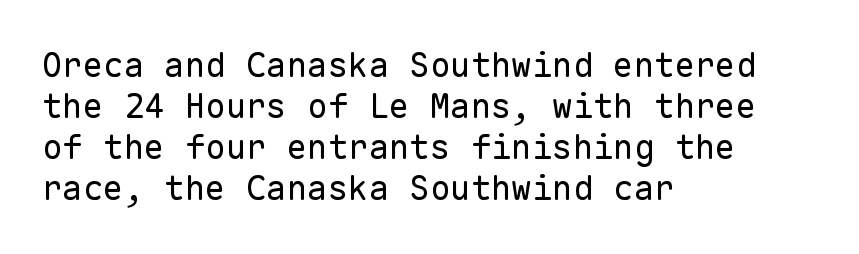
{"serif": "no", "italic": "no", "bold": "no", "weight": "regular", "width": "normal", "stroke_contrast": "low", "x_height": "medium", "monospaced": "yes", "underline": "no", "align": "left", "line_spacing_ratio": 1.21, "letter_spacing": "normal", "letter_spacing_em": 0.0, "glyph_px": 34}
